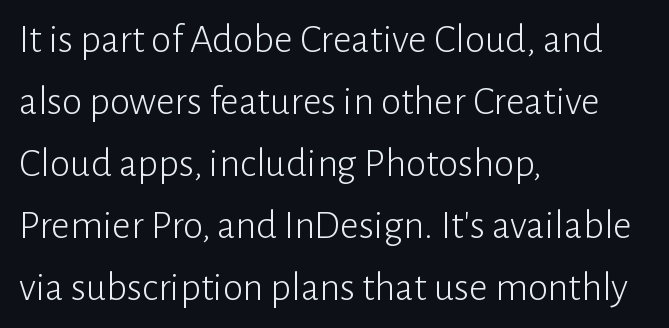
This sample has the flowing, uneven cadence of proportional lettering. Any mark beneath the type? The region is blank. Reading down the column, the eye jumps a familiar distance to each next line. Reading down the block, your eye returns to a fixed left position each line. Heft: none added — not bold. The specimen reads as upright at a glance.
